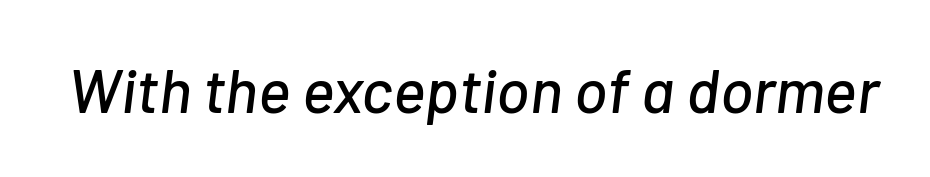
{"italic": "yes", "lean": "right", "slant_degrees": 7, "width": "normal", "stroke_contrast": "low", "x_height": "medium", "monospaced": "no", "underline": "no", "letter_spacing": "normal", "letter_spacing_em": 0.0, "glyph_px": 62}
